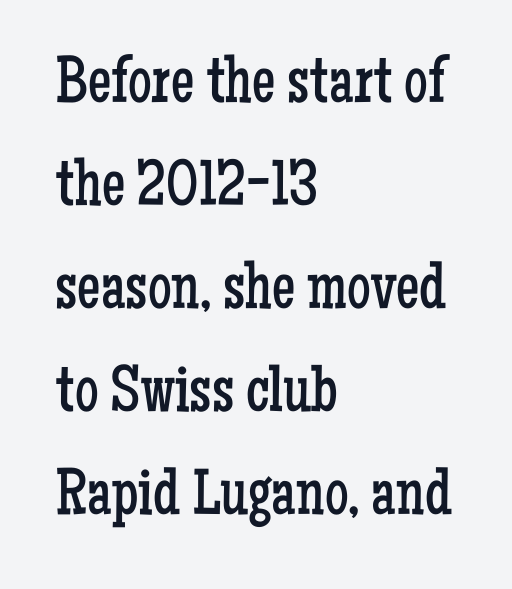
The image shows 66 px regular-weight, condensed serif type, upright; set left-aligned, normal line spacing (1.56x), normal letter spacing, not underlined; low stroke contrast and a medium x-height.
